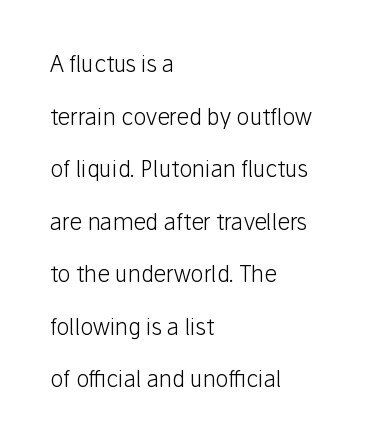
{"italic": "no", "bold": "no", "underline": "no", "align": "left", "line_spacing": "loose", "line_spacing_ratio": 2.39, "letter_spacing": "normal", "letter_spacing_em": 0.0, "glyph_px": 22}
